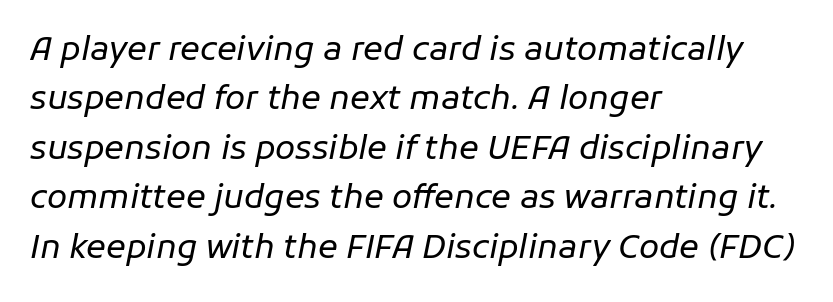
{"italic": "yes", "lean": "right", "slant_degrees": 11, "bold": "no", "weight": "regular", "width": "normal", "stroke_contrast": "low", "x_height": "medium", "monospaced": "no", "underline": "no", "align": "left", "line_spacing": "normal", "line_spacing_ratio": 1.5, "letter_spacing": "normal", "letter_spacing_em": 0.0, "glyph_px": 33}
